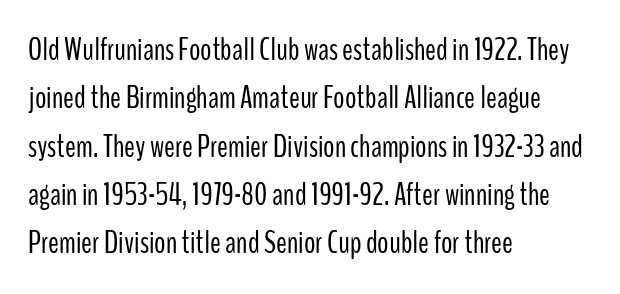
{"serif": "no", "italic": "no", "bold": "no", "weight": "light", "width": "condensed", "stroke_contrast": "low", "x_height": "medium", "monospaced": "no", "underline": "no", "align": "left", "line_spacing": "normal", "line_spacing_ratio": 1.51, "letter_spacing": "normal", "letter_spacing_em": 0.0, "glyph_px": 32}
